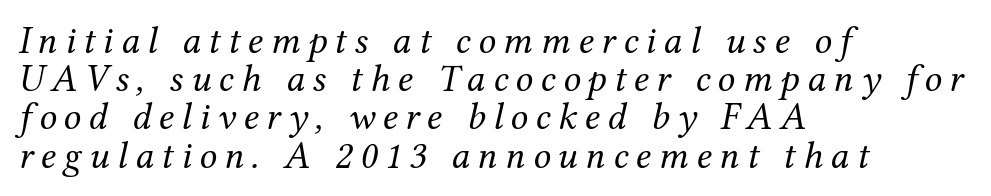
The image shows 39 px regular-weight serif type, italic (leaning right); set left-aligned, tight line spacing (0.98x), not underlined; medium stroke contrast and a medium x-height.
